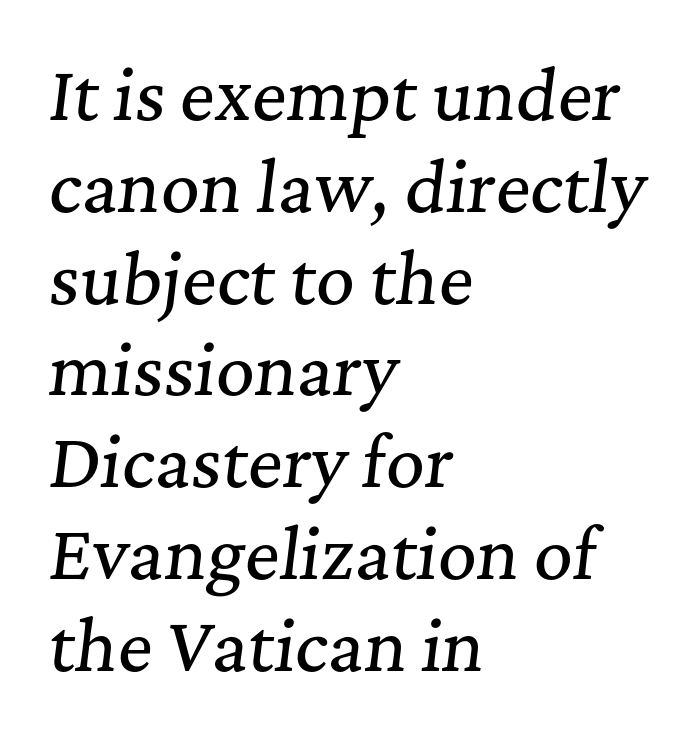
Q: Is the text italic (slanted)? A: Yes, it leans right by about 7 degrees.
Q: Is the typeface a serif or a sans-serif typeface? A: Serif.
Q: Is the text underlined? A: No.
Q: How is the paragraph aligned? A: Left-aligned.
Q: Is the spacing between letters normal or unusually wide? A: Normal.
Q: Is the spacing between lines tight, normal or loose? A: Normal.
Q: Width (condensed, normal, or wide)? A: Normal.
Q: Stroke contrast? A: Medium.
Q: x-height? A: Medium.
Q: Monospaced? A: No.
